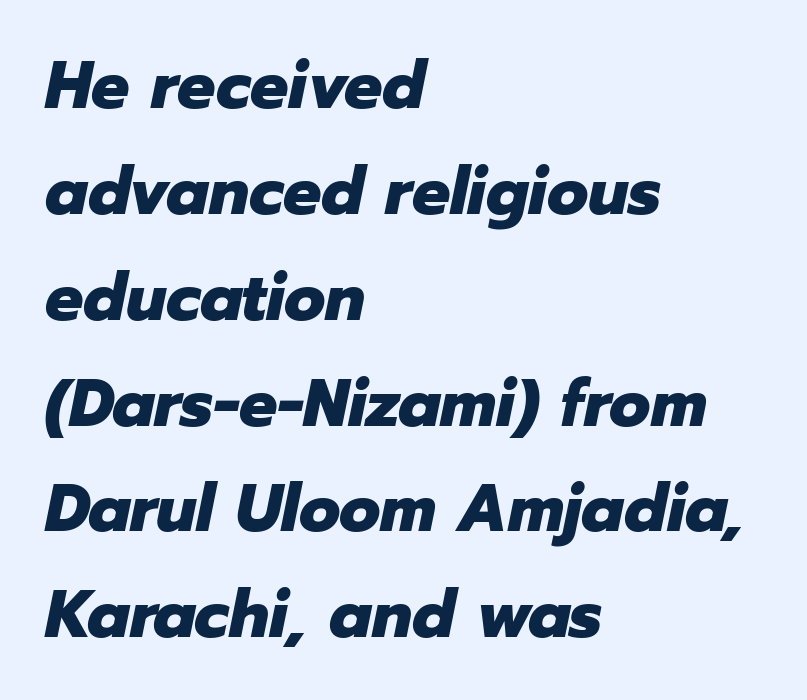
The sample has been set heavy, in full bold. Varying glyph widths throughout — classic text-font behaviour. Spacing between characters is what you'd get straight out of the box. Successive baselines arrive at the customary interval. Casual observation: everything's shoved over to the left.
